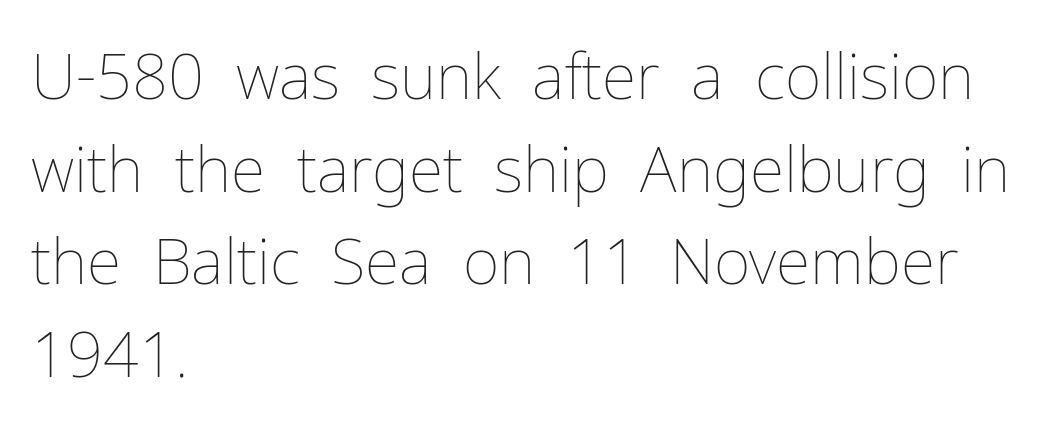
Descenders hang freely into open space. Left-aligned paragraph, ragged on the right. Ascenders rise straight up at ninety degrees. The letterforms sit at book weight or below.
